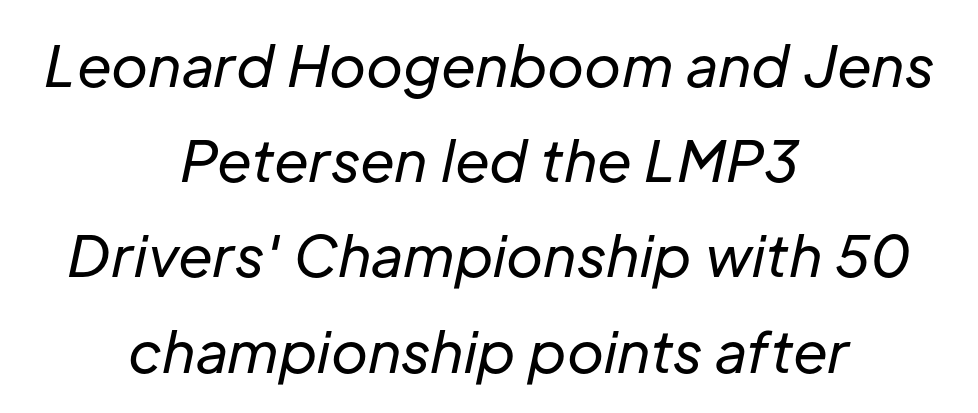
{"italic": "yes", "lean": "right", "slant_degrees": 12, "bold": "no", "weight": "regular", "width": "normal", "stroke_contrast": "low", "x_height": "medium", "monospaced": "no", "underline": "no", "align": "center", "line_spacing": "normal", "line_spacing_ratio": 1.7, "letter_spacing": "normal", "letter_spacing_em": 0.0, "glyph_px": 56}
